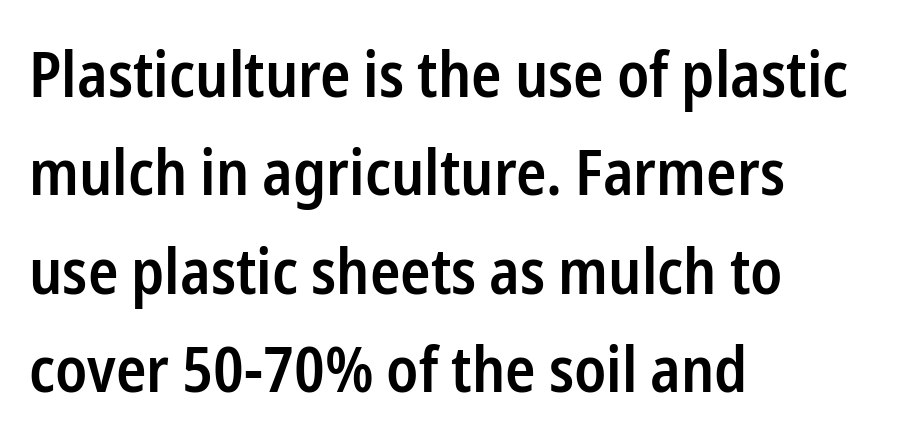
This is sans-serif lettering, the kind often seen on screens and signage. The rendering keeps characters at their native spacing. Horizontal bands of white between lines are of average thickness. Is there any slant? The stems are plumb. Spacing verdict: proportional, widths tailored to each character. The rendering anchors every line to the left-hand side.
